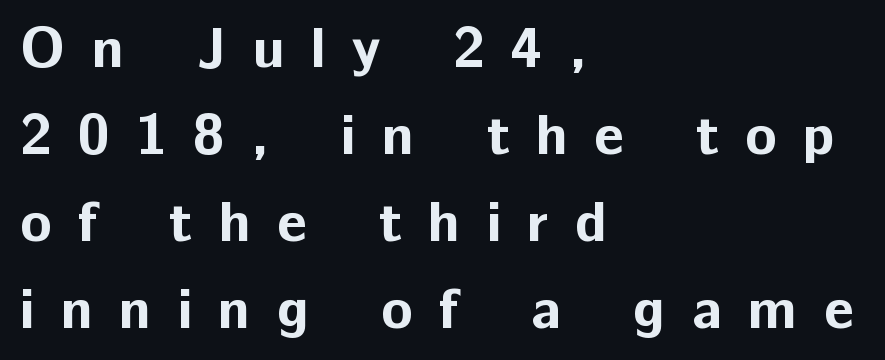
The image shows 58 px bold sans-serif type, upright; set left-aligned, normal line spacing (1.5x), unusually wide letter spacing (+0.45 em), not underlined; low stroke contrast and a medium x-height.
